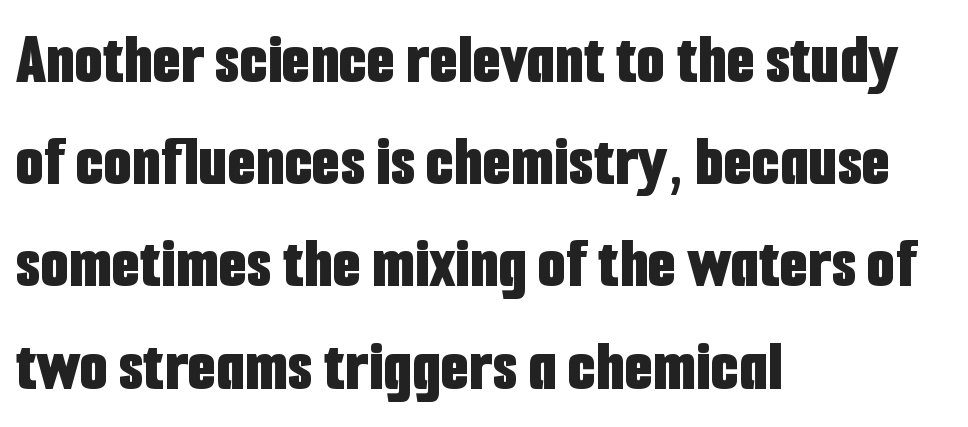
These lines are composed in type without serifs. The font's upright variant was chosen for this text. This rendering features lettering with no underline. Successive baselines arrive at the customary interval. Is the type bold? Yes — the strokes are clearly thick and heavy. Typeset ragged right — the left edge is the straight one.
